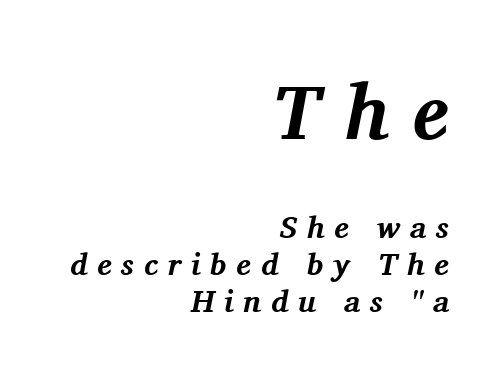
The image shows 77 px bold serif type, italic (leaning right); set right-aligned, line spacing 1.2x, unusually wide letter spacing (+0.31 em), not underlined; the first (top) block is 2.48x larger; medium stroke contrast and a medium x-height.
